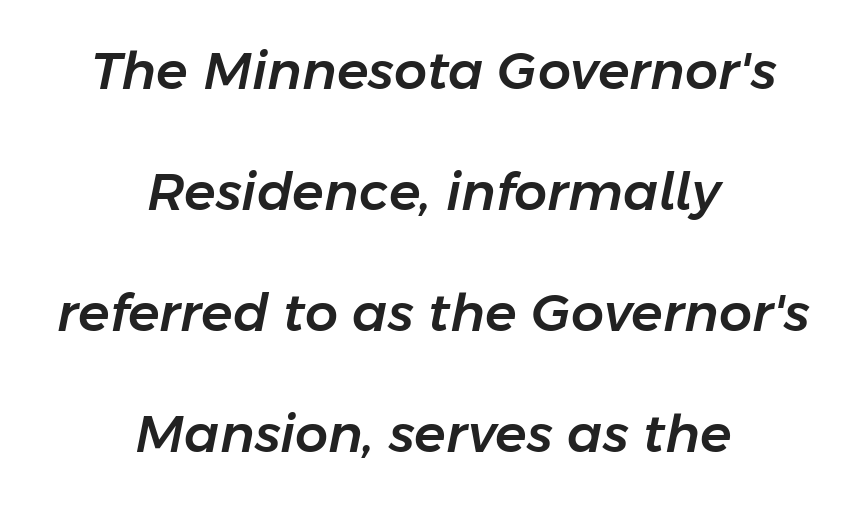
The image shows 52 px text type, italic (leaning right); set centered, loose line spacing (2.33x), normal letter spacing, not underlined; low stroke contrast and a medium x-height.
